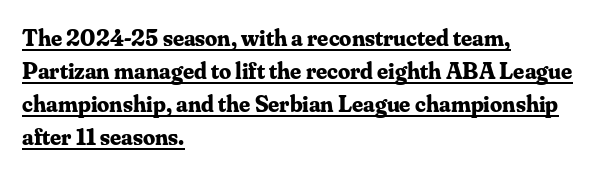
{"italic": "no", "bold": "yes", "underline": "yes", "align": "left", "line_spacing": "normal", "line_spacing_ratio": 1.37, "letter_spacing": "normal", "letter_spacing_em": 0.0, "glyph_px": 24}
